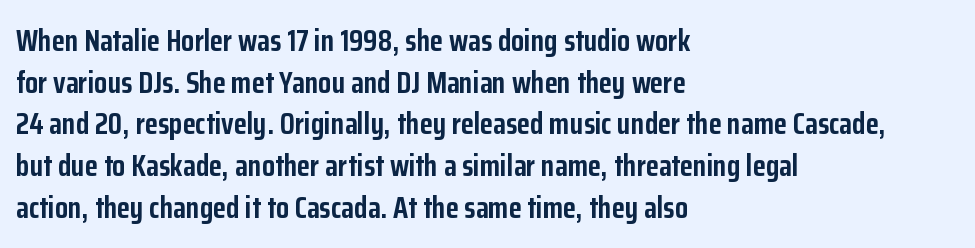
Q: Is the text bold? A: Yes.
Q: Is the text italic (slanted)? A: No, it is upright.
Q: Is the typeface a serif or a sans-serif typeface? A: Sans-serif.
Q: Is the text underlined? A: No.
Q: How is the paragraph aligned? A: Left-aligned.
Q: Is the spacing between letters normal or unusually wide? A: Normal.
Q: Is the spacing between lines tight, normal or loose? A: Normal.
Q: Width (condensed, normal, or wide)? A: Condensed.
Q: Stroke contrast? A: Low.
Q: x-height? A: Medium.
Q: Monospaced? A: No.
